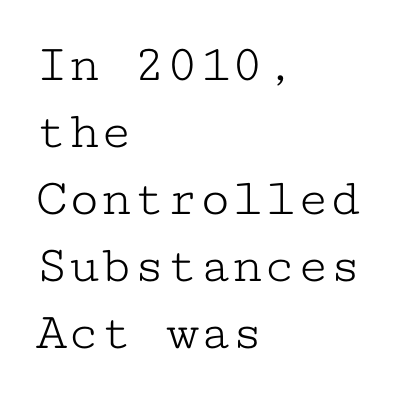
{"serif": "yes", "italic": "no", "bold": "no", "weight": "light", "width": "wide", "stroke_contrast": "low", "x_height": "medium", "monospaced": "yes", "underline": "no", "align": "left", "line_spacing_ratio": 1.24, "letter_spacing": "normal", "letter_spacing_em": 0.0, "glyph_px": 54}
